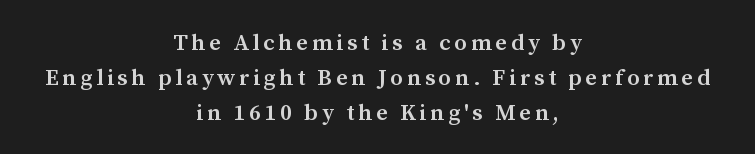
{"italic": "no", "bold": "semi", "underline": "no", "align": "center", "line_spacing": "normal", "line_spacing_ratio": 1.52, "glyph_px": 23}
